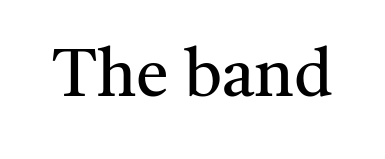
Q: Is the text bold? A: No.
Q: Is the text italic (slanted)? A: No, it is upright.
Q: Is the typeface a serif or a sans-serif typeface? A: Serif.
Q: Is the text underlined? A: No.
Q: Is the spacing between letters normal or unusually wide? A: Normal.
Q: Width (condensed, normal, or wide)? A: Normal.
Q: Stroke contrast? A: Medium.
Q: x-height? A: Medium.
Q: Monospaced? A: No.
